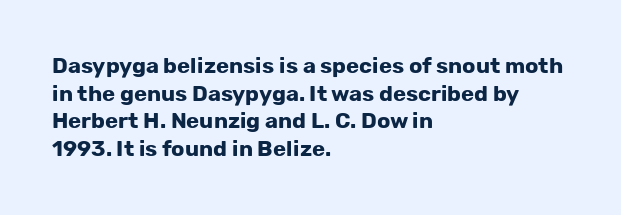
These words are printed bold, with thick strokes throughout. The string is rendered with underlining switched off. What's the leading like? Ordinary, nothing unusual. Tracking value appears to be zero — textbook default spacing. This rendering uses left alignment, leaving the right contour irregular. Every stem runs plumb, perpendicular to the baseline.
